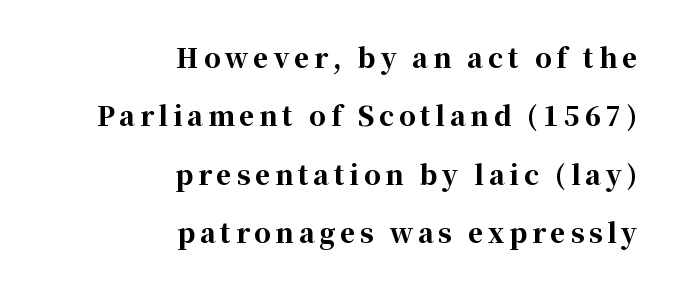
A full-strength bold gives these letters their thick strokes. Vertically, the passage feels expansive, rows floating well apart. Just letters on the line, the space beneath them empty. Notice how the passage keeps a crisp vertical edge on the right only. The typography opts for an upright posture over an oblique one.
